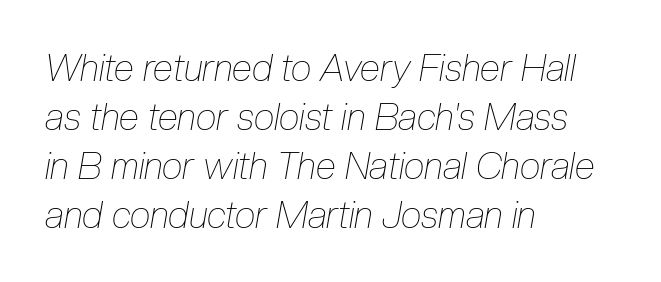
A typesetter would call this proportional, since set widths differ per character. These lines keep a tight, regular rhythm from letter to letter. The typesetting does not lean heavy: it is not bold. Would a proofreader flag this as italicized? Yes. These lines sit exactly where default settings would place them. The rendering anchors every line to the left-hand side.
